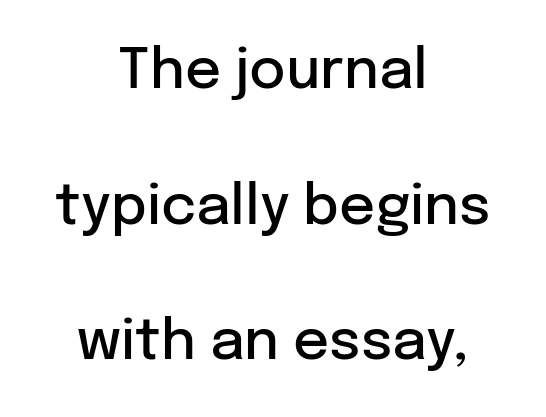
Leading is clearly above the norm, producing a sparse column. On the weight axis this lands at semibold, roughly 600. The type is set solid horizontally, with unmodified tracking. The string is rendered with underlining switched off. The typography opts for an upright posture over an oblique one. Serif or sans? Sans — the stroke terminals are bare.
